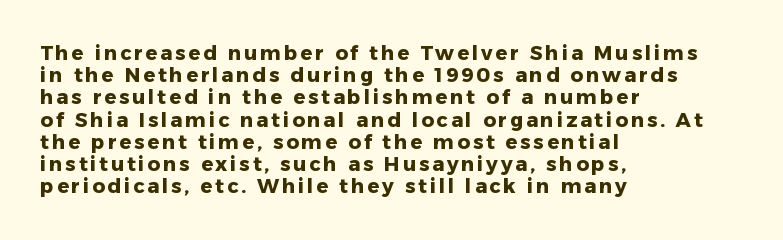
Q: Is the text bold? A: Yes.
Q: Is the text italic (slanted)? A: No, it is upright.
Q: Is the text underlined? A: No.
Q: How is the paragraph aligned? A: Left-aligned.
Q: Is the spacing between lines tight, normal or loose? A: Tight.
